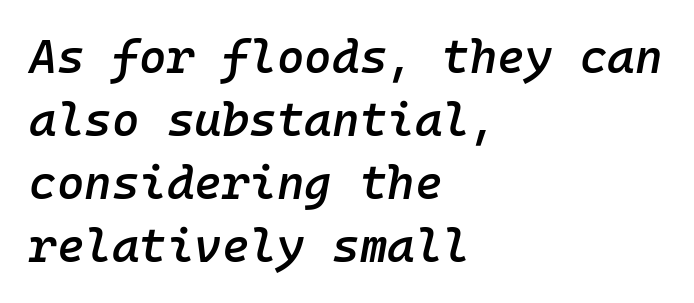
If you measured baseline to baseline, you'd find a middling distance. Slightly chunky letters — semibold, I'd say, not full bold. Yep, that's italic — everything's leaning. Here the glyphs are tracked normally, forming tight word shapes.
